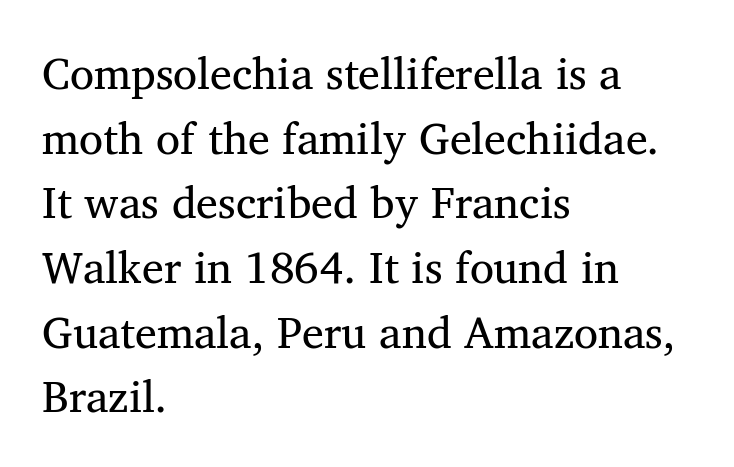
{"serif": "yes", "bold": "no", "weight": "regular", "width": "normal", "stroke_contrast": "medium", "x_height": "medium", "monospaced": "no", "underline": "no", "align": "left", "line_spacing": "normal", "line_spacing_ratio": 1.47, "letter_spacing": "normal", "letter_spacing_em": 0.0, "glyph_px": 44}
